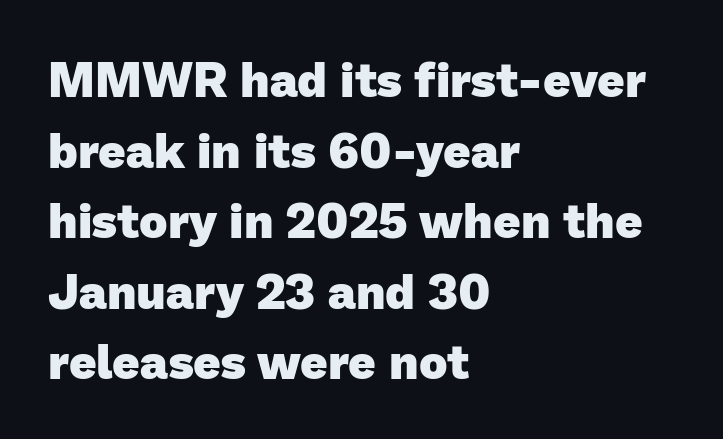
{"serif": "no", "bold": "yes", "weight": "heavy", "width": "normal", "stroke_contrast": "low", "x_height": "medium", "monospaced": "no", "underline": "no", "align": "left", "line_spacing": "normal", "line_spacing_ratio": 1.47, "letter_spacing": "normal", "letter_spacing_em": 0.0, "glyph_px": 48}
